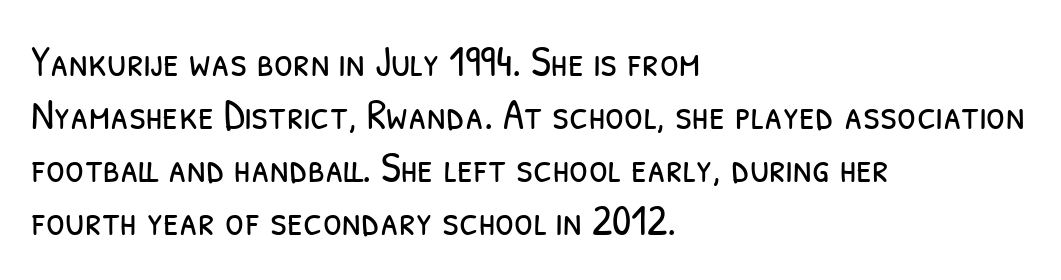
Q: Is the text bold? A: No.
Q: Is the typeface a serif or a sans-serif typeface? A: Sans-serif.
Q: Is the text underlined? A: No.
Q: How is the paragraph aligned? A: Left-aligned.
Q: Is the spacing between letters normal or unusually wide? A: Normal.
Q: Width (condensed, normal, or wide)? A: Condensed.
Q: Stroke contrast? A: Low.
Q: x-height? A: Medium.
Q: Monospaced? A: No.
